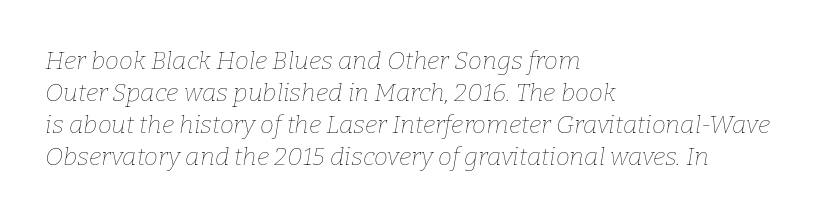
Caption: face not bold, strokes unweighted. Default kerning and tracking; the words read as compact shapes. Nobody drew a line under any word here. Compared with typical paragraphs, the rows here are spaced about the same. The text carries the slant typical of an italic or oblique font. These lines stack with their left ends in a neat column.
